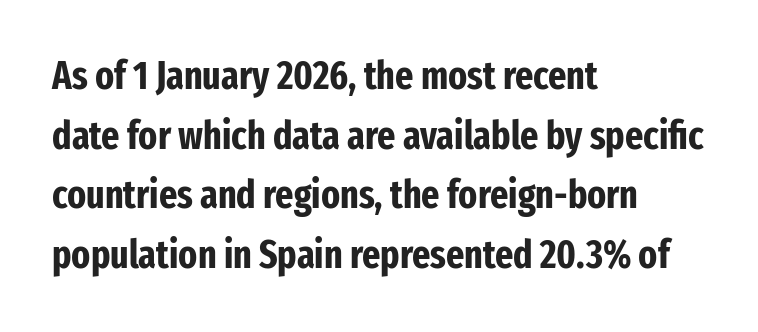
Q: Is the text bold? A: Yes.
Q: Is the text italic (slanted)? A: No, it is upright.
Q: Is the typeface a serif or a sans-serif typeface? A: Sans-serif.
Q: Is the text underlined? A: No.
Q: How is the paragraph aligned? A: Left-aligned.
Q: Is the spacing between letters normal or unusually wide? A: Normal.
Q: Is the spacing between lines tight, normal or loose? A: Normal.
Q: Width (condensed, normal, or wide)? A: Condensed.
Q: Stroke contrast? A: Low.
Q: x-height? A: Medium.
Q: Monospaced? A: No.
